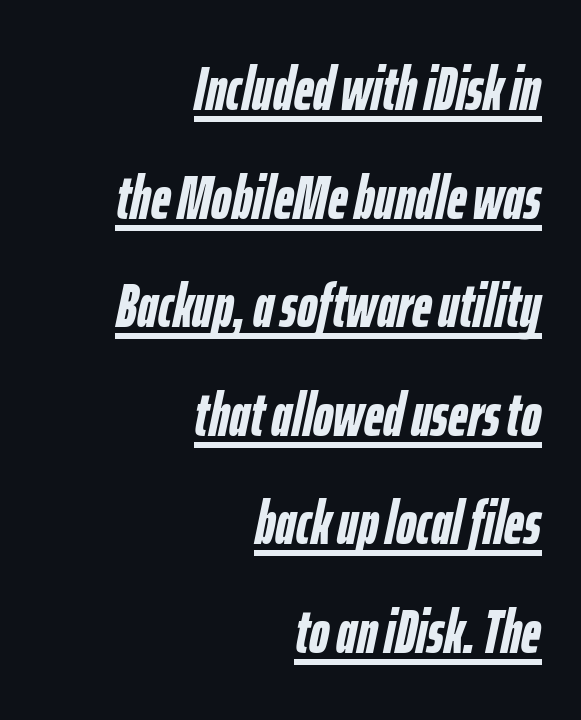
Q: Is the text bold? A: Yes.
Q: Is the text italic (slanted)? A: Yes, it leans right by about 12 degrees.
Q: Is the text underlined? A: Yes.
Q: How is the paragraph aligned? A: Right-aligned.
Q: Is the spacing between letters normal or unusually wide? A: Normal.
Q: Width (condensed, normal, or wide)? A: Condensed.
Q: Stroke contrast? A: Low.
Q: x-height? A: Medium.
Q: Monospaced? A: No.
